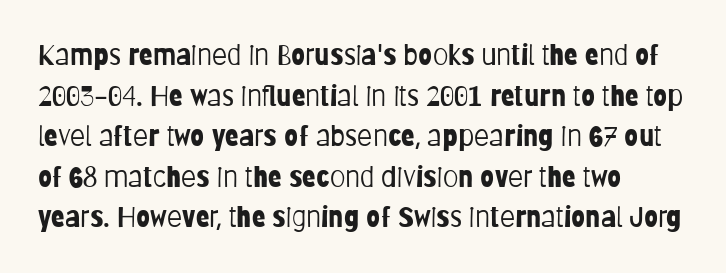
{"serif": "no", "italic": "no", "bold": "no", "weight": "light", "width": "condensed", "stroke_contrast": "low", "x_height": "large", "monospaced": "no", "underline": "no", "align": "left", "line_spacing": "normal", "line_spacing_ratio": 1.45, "letter_spacing": "normal", "letter_spacing_em": 0.0, "glyph_px": 28}
